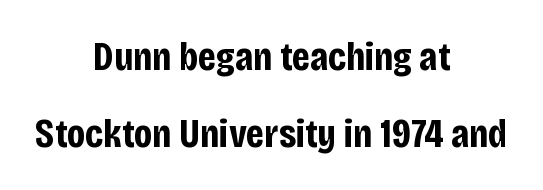
{"serif": "no", "italic": "no", "bold": "yes", "weight": "bold", "width": "condensed", "stroke_contrast": "low", "x_height": "large", "monospaced": "no", "underline": "no", "align": "center", "line_spacing_ratio": 1.87, "letter_spacing": "normal", "letter_spacing_em": 0.0, "glyph_px": 41}
